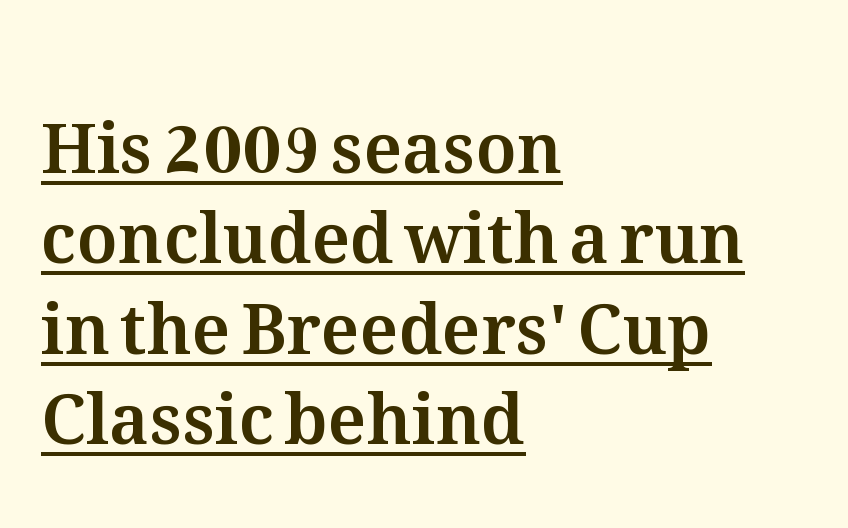
The image shows 69 px text type, upright; set left-aligned, normal line spacing (1.31x), normal letter spacing, underlined; medium stroke contrast and a medium x-height.
